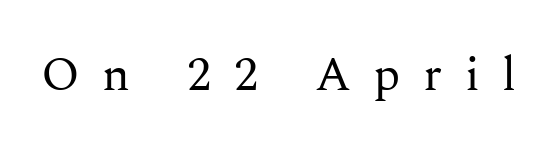
{"serif": "yes", "italic": "no", "bold": "no", "weight": "regular", "width": "normal", "stroke_contrast": "medium", "x_height": "medium", "monospaced": "no", "underline": "no", "letter_spacing": "wide", "letter_spacing_em": 0.47, "glyph_px": 48}
